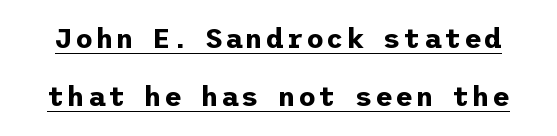
{"italic": "no", "bold": "yes", "underline": "yes", "line_spacing": "loose", "line_spacing_ratio": 2.15, "glyph_px": 27}
